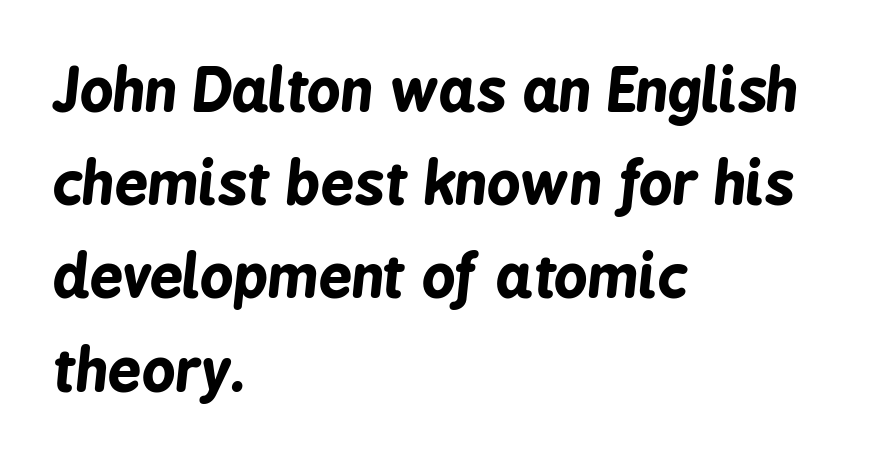
The image shows 59 px bold, condensed type, italic (leaning right); set left-aligned, normal line spacing (1.58x), normal letter spacing, not underlined; low stroke contrast and a medium x-height.
